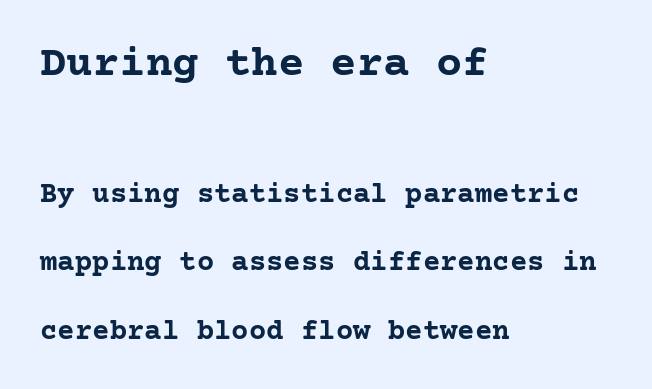
Every letter is thick-stroked: bold, no question. Here the first block reads like a headline and the second like body copy. Each new line begins a long way beneath the previous one. The letters sit at their default tracking, neither squeezed nor spread.
